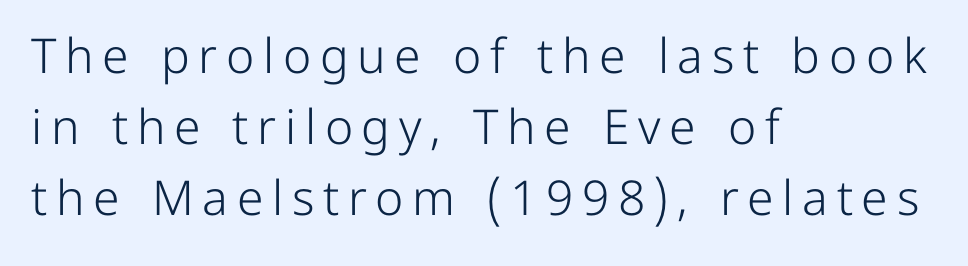
The image shows 48 px light sans-serif type, upright; set left-aligned, normal line spacing (1.48x), not underlined; low stroke contrast and a medium x-height.
